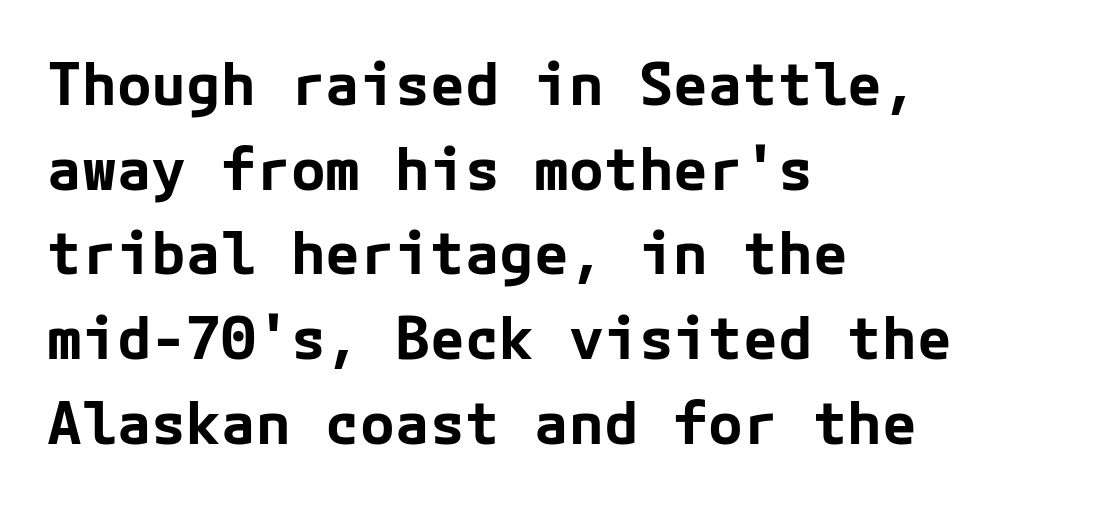
Q: Is the text bold? A: Yes.
Q: Is the text italic (slanted)? A: No, it is upright.
Q: Is the typeface a serif or a sans-serif typeface? A: Sans-serif.
Q: Is the text underlined? A: No.
Q: How is the paragraph aligned? A: Left-aligned.
Q: Is the spacing between letters normal or unusually wide? A: Normal.
Q: Is the spacing between lines tight, normal or loose? A: Normal.
Q: Width (condensed, normal, or wide)? A: Normal.
Q: Stroke contrast? A: Low.
Q: x-height? A: Medium.
